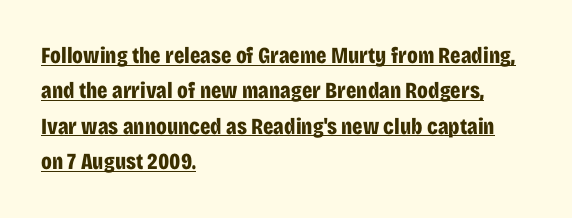
The image shows 23 px bold type, upright; set left-aligned, normal line spacing (1.54x), normal letter spacing, underlined.
